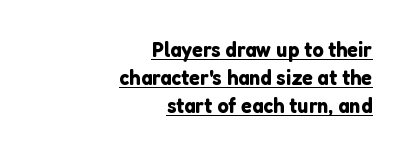
Q: Is the text italic (slanted)? A: No, it is upright.
Q: Is the text underlined? A: Yes.
Q: How is the paragraph aligned? A: Right-aligned.
Q: Is the spacing between letters normal or unusually wide? A: Normal.
Q: Is the spacing between lines tight, normal or loose? A: Normal.
